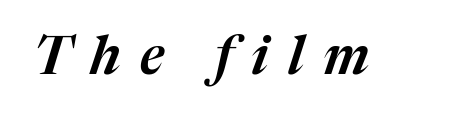
The letters advance in unequal steps, a hallmark of proportional type. The foot of each line stays bare and open. Every character sits at an angle, as italics do. The tracking reads as deliberately expanded to a designer's eye.
